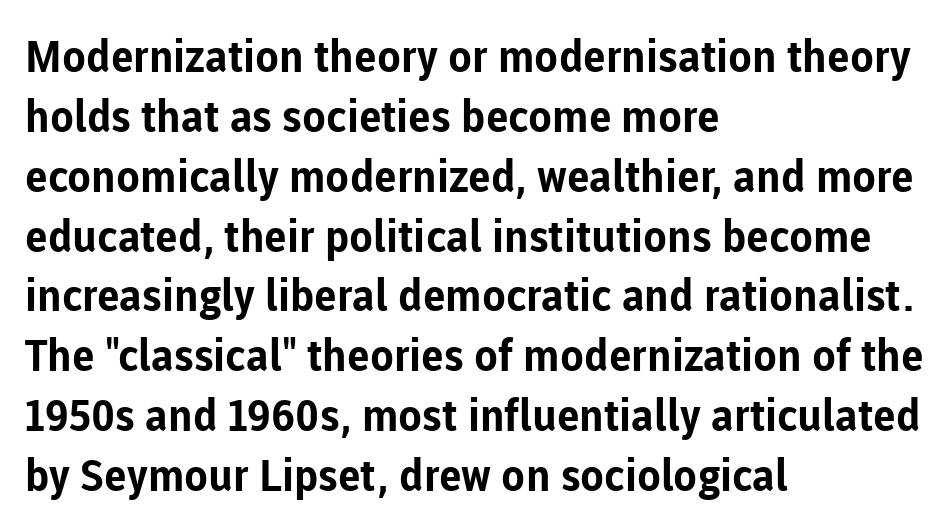
{"serif": "no", "italic": "no", "bold": "yes", "weight": "bold", "width": "normal", "stroke_contrast": "low", "x_height": "medium", "monospaced": "no", "underline": "no", "align": "left", "line_spacing": "normal", "line_spacing_ratio": 1.36, "letter_spacing": "normal", "letter_spacing_em": 0.0, "glyph_px": 44}
